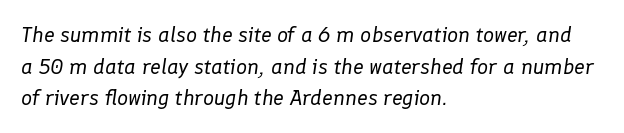
The image shows 22 px text type, italic (leaning right); set left-aligned, normal line spacing (1.44x), normal letter spacing, not underlined.
